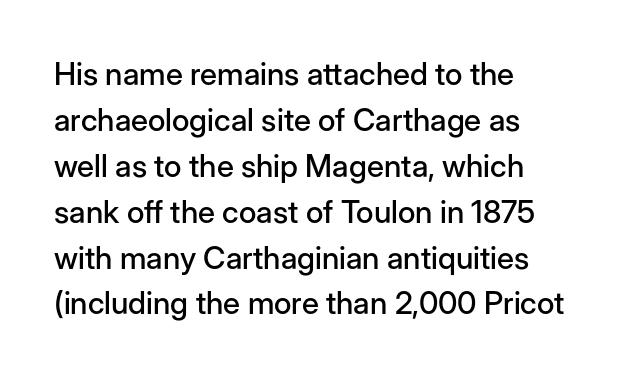
{"serif": "no", "italic": "no", "width": "normal", "stroke_contrast": "low", "x_height": "medium", "monospaced": "no", "underline": "no", "align": "left", "line_spacing": "normal", "line_spacing_ratio": 1.48, "letter_spacing": "normal", "letter_spacing_em": 0.0, "glyph_px": 31}
